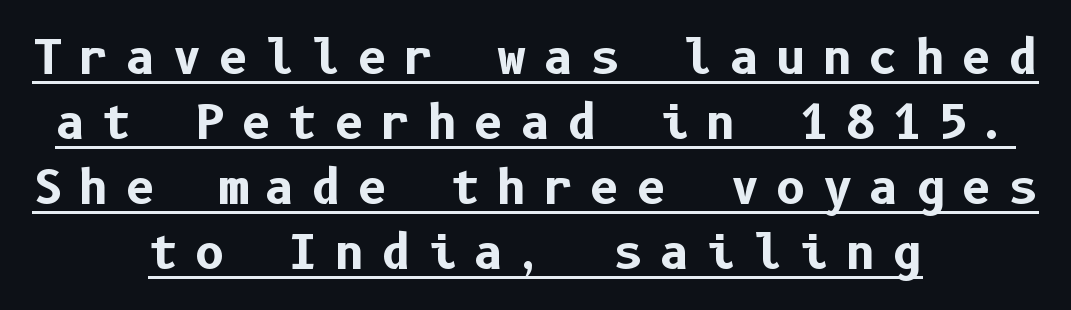
Q: Is the text bold? A: Yes.
Q: Is the text italic (slanted)? A: No, it is upright.
Q: Is the typeface a serif or a sans-serif typeface? A: Sans-serif.
Q: Is the text underlined? A: Yes.
Q: How is the paragraph aligned? A: Centered.
Q: Is the spacing between letters normal or unusually wide? A: Unusually wide.
Q: Is the spacing between lines tight, normal or loose? A: Normal.
Q: Width (condensed, normal, or wide)? A: Normal.
Q: Stroke contrast? A: Low.
Q: x-height? A: Medium.
